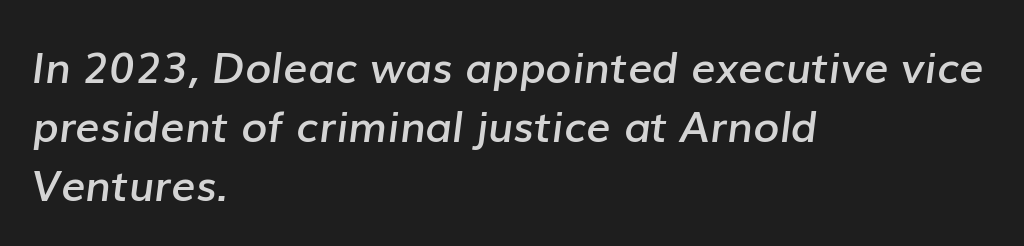
The image shows 43 px semibold type, italic (leaning right); set left-aligned, normal line spacing (1.37x), normal letter spacing, not underlined; low stroke contrast and a medium x-height.
